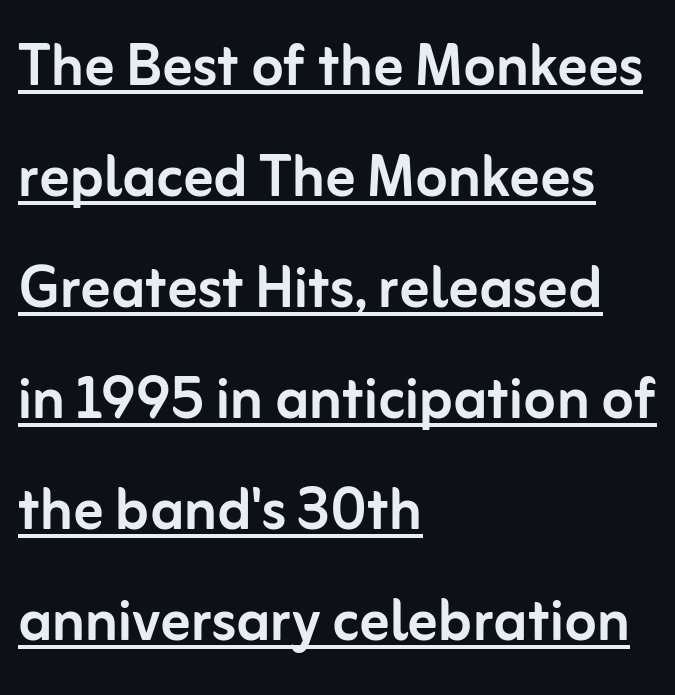
Q: Is the text italic (slanted)? A: No, it is upright.
Q: Is the typeface a serif or a sans-serif typeface? A: Sans-serif.
Q: Is the text underlined? A: Yes.
Q: How is the paragraph aligned? A: Left-aligned.
Q: Is the spacing between letters normal or unusually wide? A: Normal.
Q: Is the spacing between lines tight, normal or loose? A: Normal.
Q: Width (condensed, normal, or wide)? A: Normal.
Q: Stroke contrast? A: Low.
Q: x-height? A: Medium.
Q: Monospaced? A: No.
